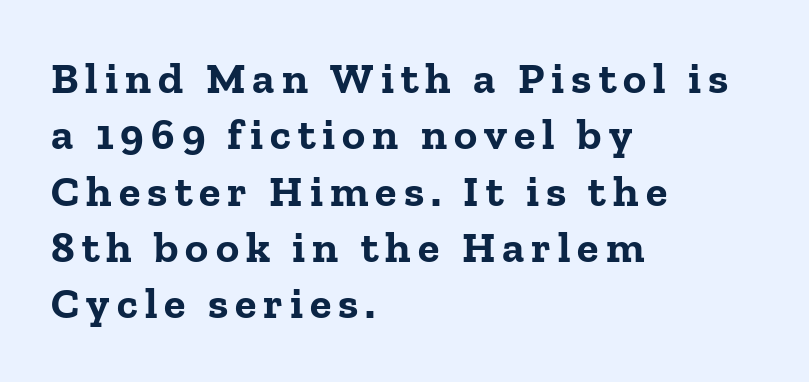
Q: Is the text bold? A: Yes.
Q: Is the text italic (slanted)? A: No, it is upright.
Q: Is the typeface a serif or a sans-serif typeface? A: Serif.
Q: Is the text underlined? A: No.
Q: How is the paragraph aligned? A: Left-aligned.
Q: Is the spacing between lines tight, normal or loose? A: Normal.
Q: Width (condensed, normal, or wide)? A: Normal.
Q: Stroke contrast? A: Low.
Q: x-height? A: Medium.
Q: Monospaced? A: No.
